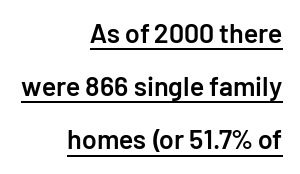
Q: Is the text bold? A: Semi-bold.
Q: Is the text italic (slanted)? A: No, it is upright.
Q: Is the text underlined? A: Yes.
Q: How is the paragraph aligned? A: Right-aligned.
Q: Is the spacing between letters normal or unusually wide? A: Normal.
Q: Is the spacing between lines tight, normal or loose? A: Loose.
